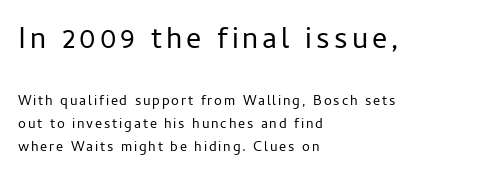
These two chunks differ in scale, with the top chunk taking the larger measure. It's the straight-up-and-down kind of type. The lines in this sample share a left origin and differ only in where they stop. Is there much room between lines? A standard amount, neither cramped nor airy. Heaviness? Minimal to ordinary, like unemphasized prose. The foot of each line stays bare and open.
